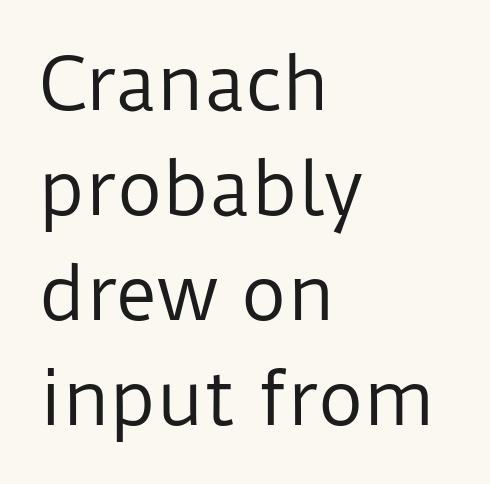
The image shows 71 px regular-weight sans-serif type, upright; set left-aligned, normal line spacing (1.48x), normal letter spacing, not underlined; low stroke contrast and a medium x-height.
